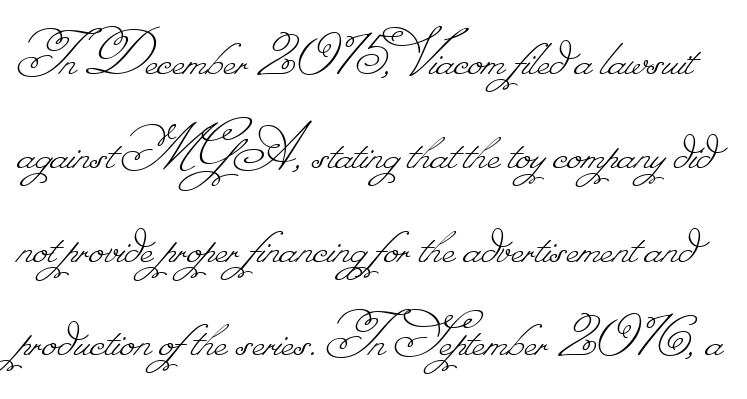
{"bold": "no", "weight": "thin", "width": "normal", "stroke_contrast": "low", "monospaced": "no", "underline": "no", "line_spacing": "normal", "line_spacing_ratio": 1.4, "letter_spacing": "normal", "letter_spacing_em": 0.0, "glyph_px": 67}
